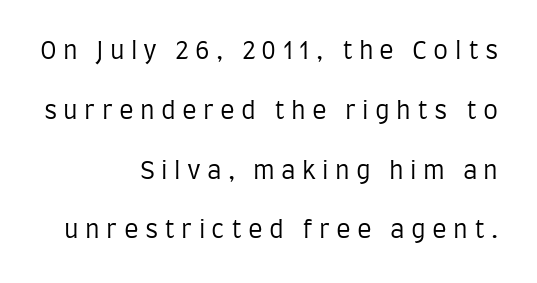
{"italic": "no", "bold": "no", "underline": "no", "align": "right", "line_spacing": "loose", "line_spacing_ratio": 2.49, "letter_spacing": "wide", "letter_spacing_em": 0.26, "glyph_px": 24}
